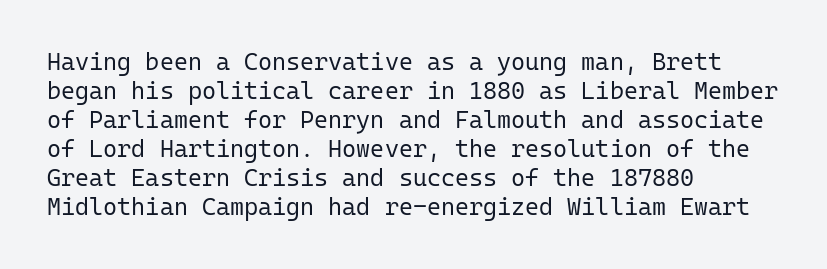
The strokes carry an ordinary text weight at most. Default kerning and tracking; the words read as compact shapes. The gap between lines stays unmarked. Does the lettering tilt? It doesn't — this is upright.
